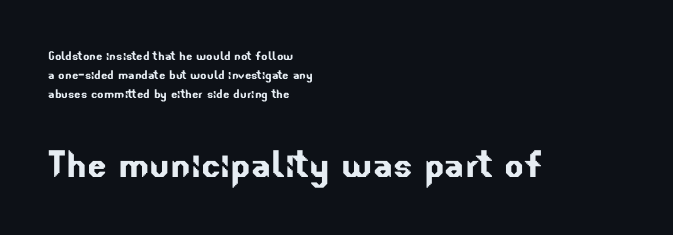
Q: Is the typeface a serif or a sans-serif typeface? A: Sans-serif.
Q: Is the text underlined? A: No.
Q: How is the paragraph aligned? A: Left-aligned.
Q: Is the spacing between letters normal or unusually wide? A: Normal.
Q: Is the spacing between lines tight, normal or loose? A: Normal.
Q: Which block of text is set in a larger size, the first (top) or the second (bottom)? A: The second (bottom) one.
Q: Width (condensed, normal, or wide)? A: Normal.
Q: Stroke contrast? A: Low.
Q: x-height? A: Small.
Q: Monospaced? A: No.
